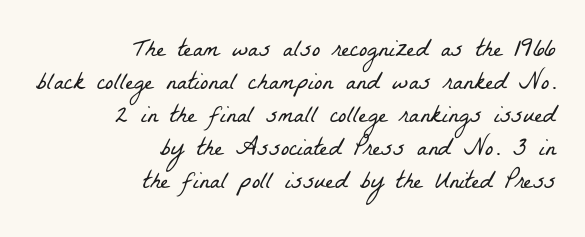
Q: Is the text bold? A: No.
Q: Is the text underlined? A: No.
Q: How is the paragraph aligned? A: Right-aligned.
Q: Is the spacing between letters normal or unusually wide? A: Normal.
Q: Is the spacing between lines tight, normal or loose? A: Normal.
